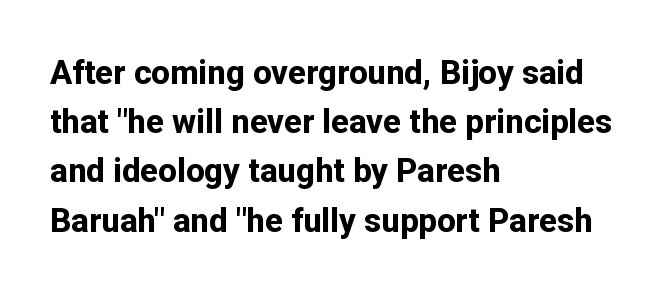
The passage shown is typed in a proportional face where columns would drift. This rendering features lettering with no underline. This sample uses an upright cut, with every glyph sitting square on the baseline. This sample uses a sans-serif face. The lines in this sample share a left origin and differ only in where they stop.
